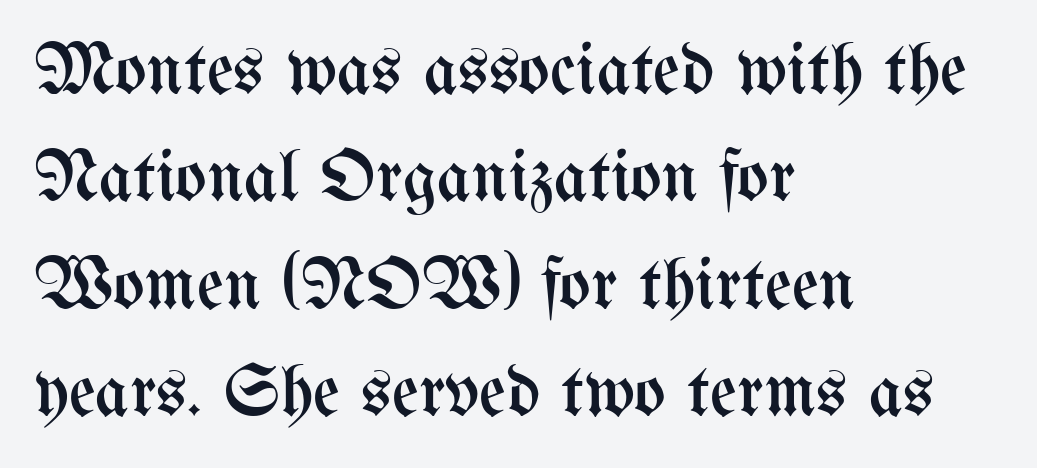
Q: Is the text bold? A: No.
Q: Is the text italic (slanted)? A: No, it is upright.
Q: Is the text underlined? A: No.
Q: How is the paragraph aligned? A: Left-aligned.
Q: Is the spacing between letters normal or unusually wide? A: Normal.
Q: Is the spacing between lines tight, normal or loose? A: Normal.
Q: Width (condensed, normal, or wide)? A: Condensed.
Q: Stroke contrast? A: Medium.
Q: x-height? A: Medium.
Q: Monospaced? A: No.
